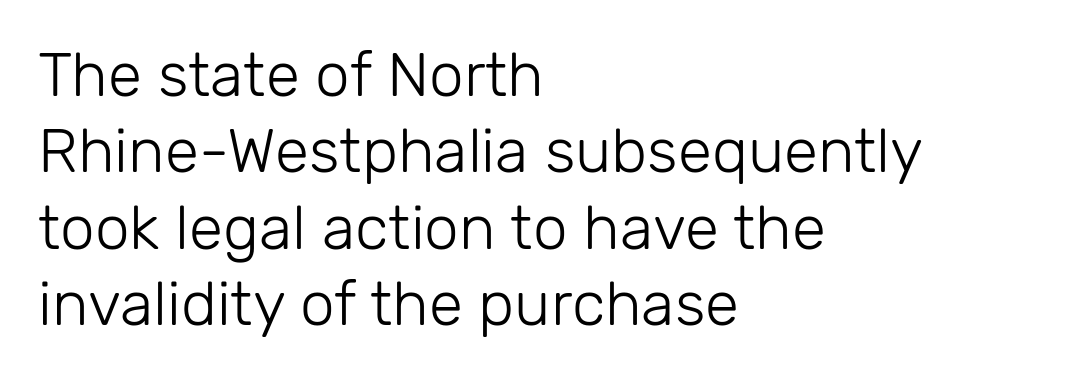
The image shows 62 px light sans-serif type, upright; set left-aligned, line spacing 1.23x, normal letter spacing, not underlined; low stroke contrast and a medium x-height.
